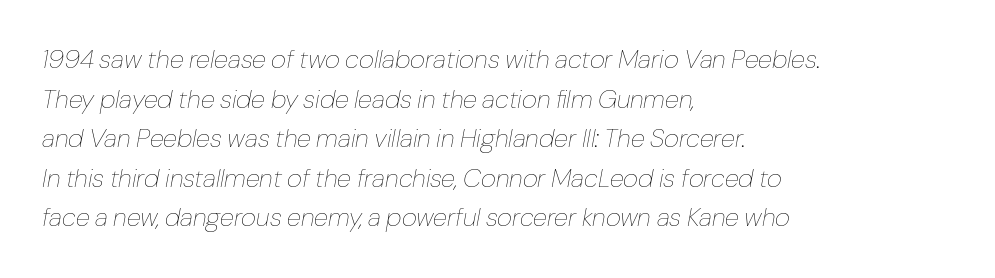
{"italic": "yes", "lean": "right", "slant_degrees": 10, "bold": "no", "underline": "no", "align": "left", "line_spacing": "normal", "line_spacing_ratio": 1.52, "letter_spacing": "normal", "letter_spacing_em": 0.0, "glyph_px": 26}
